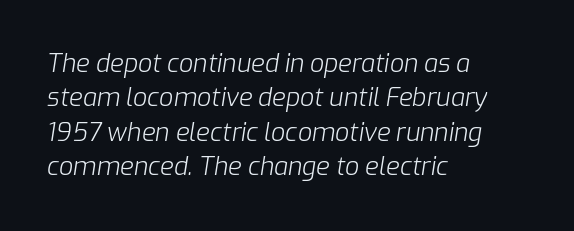
The image shows 25 px text type, italic (leaning right); set left-aligned, normal line spacing (1.38x), normal letter spacing, not underlined.
